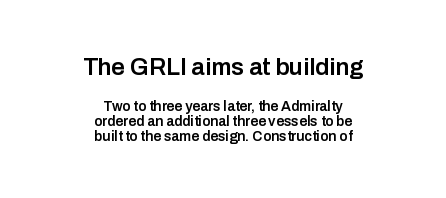
The block sitting higher on the canvas is the one with enlarged characters. Nobody drew a line under any word here. Is the block centered? Yes — each line is placed symmetrically about the middle. On the weight axis this lands at semibold, roughly 600.
